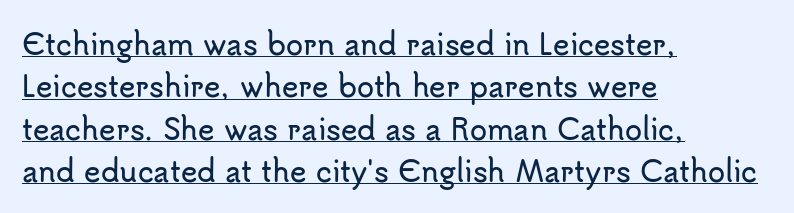
The image shows 28 px sans-serif type, upright; set left-aligned, normal line spacing (1.51x), normal letter spacing, underlined; low stroke contrast and a small x-height.
